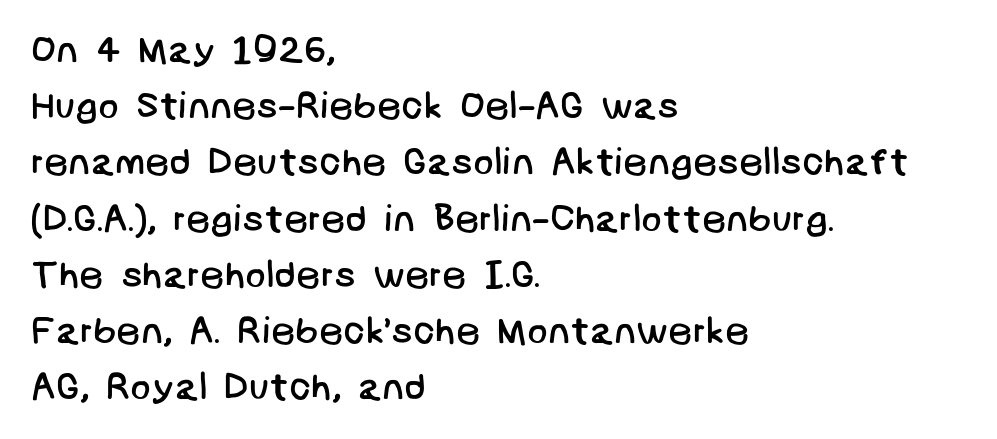
The passage shown stacks its lines at a standard gap. Teacher's note: observe the even left margin — that is flush-left alignment. What stands out about the letter spacing? Nothing — it is the standard amount. This is not heavy type; no bold has been used.
